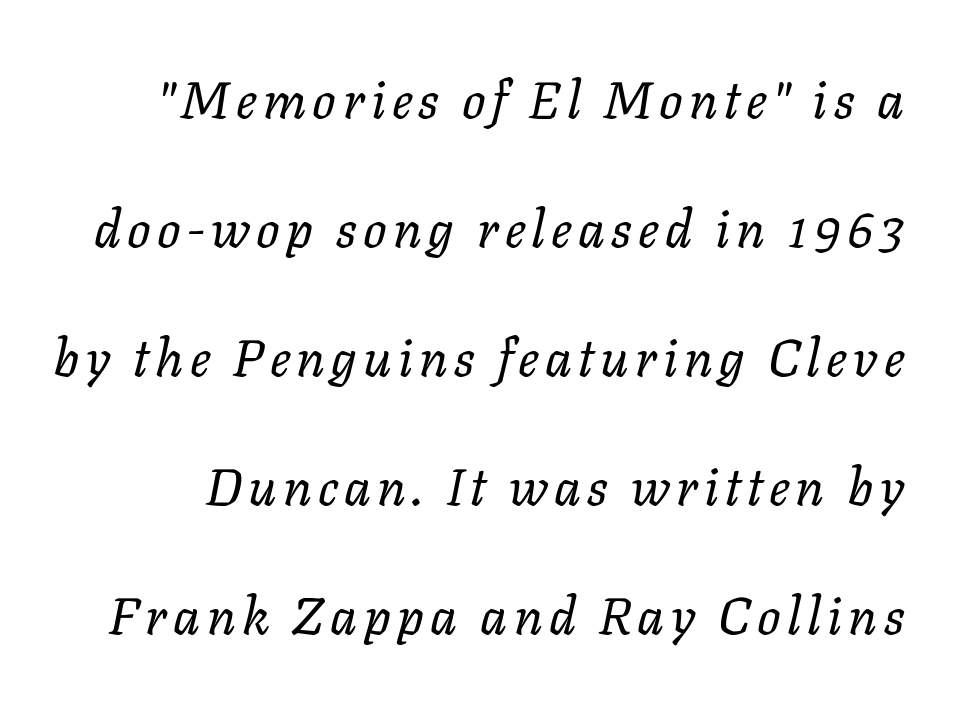
A typesetter would call this leading open, well beyond the default. Is this a fixed-width face? No — the glyphs have proportional, varying widths. Designer's note — italics engaged. Bold? No — there's no thickening of the strokes. Descenders hang freely into open space.
